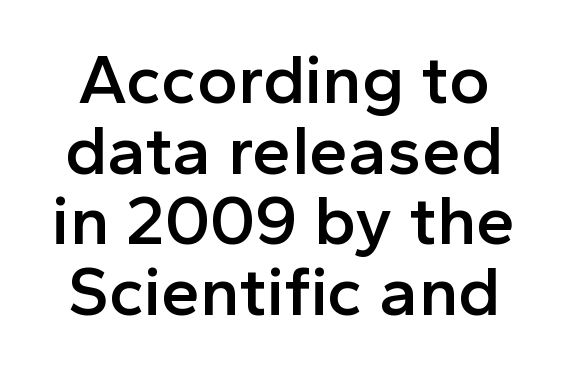
The image shows 70 px semibold sans-serif type, upright; set tight line spacing (1.01x), normal letter spacing, not underlined; a medium x-height.
